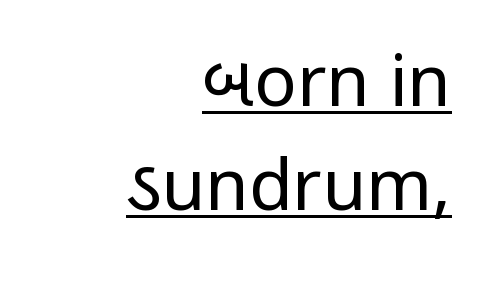
The image shows 71 px regular-weight, condensed sans-serif type, upright; set right-aligned, normal line spacing (1.46x), normal letter spacing, underlined; low stroke contrast.
